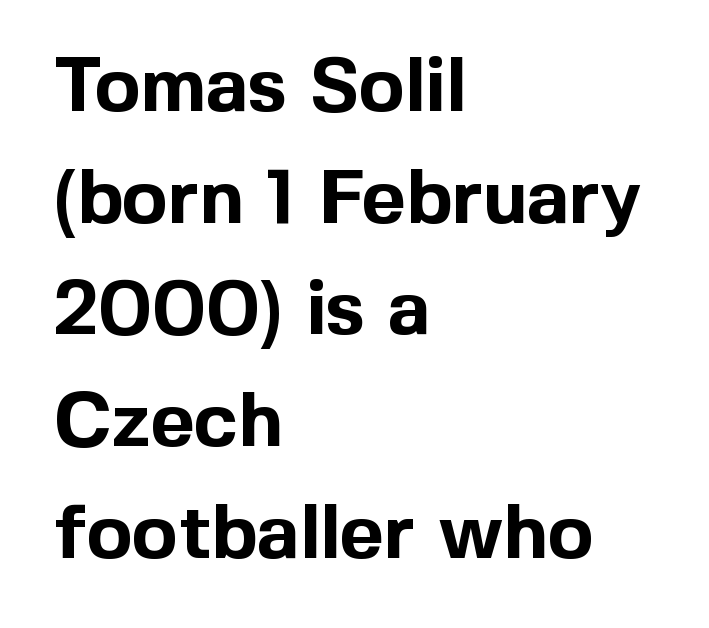
The rendering uses natural spacing where letterforms have individual widths. Stroke terminals: plain, sans-serif. A full-strength bold gives these letters their thick strokes. The string is rendered with underlining switched off. Is there much room between lines? A standard amount, neither cramped nor airy.
